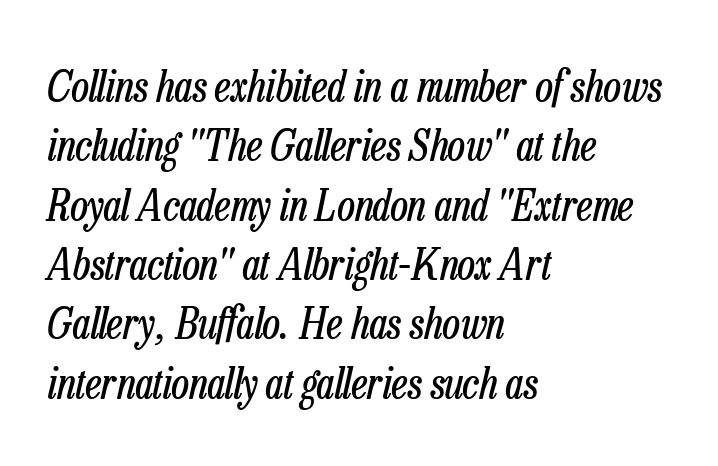
The image shows 43 px regular-weight, condensed type, italic (leaning right); set left-aligned, normal line spacing (1.38x), normal letter spacing, not underlined; low stroke contrast and a medium x-height.
